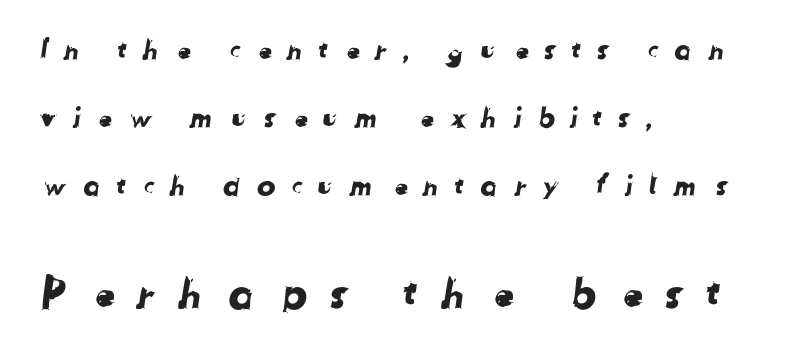
The vertical gap from one line to the next is large. What stands out about the letter spacing? Its width — letters are far apart. The passage shown is typeset with a sans-serif family. Has an underline been added? It has not.
